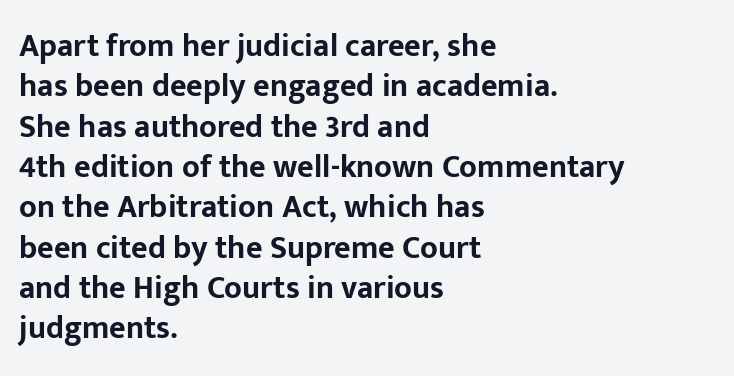
Descenders hang freely into open space. Nothing sits at the stroke ends, so this counts as sans-serif. In terms of letterspacing, this is plain default setting. Posture: vertical. A typesetter would call this proportional, since set widths differ per character. Casual observation: everything's shoved over to the left.
